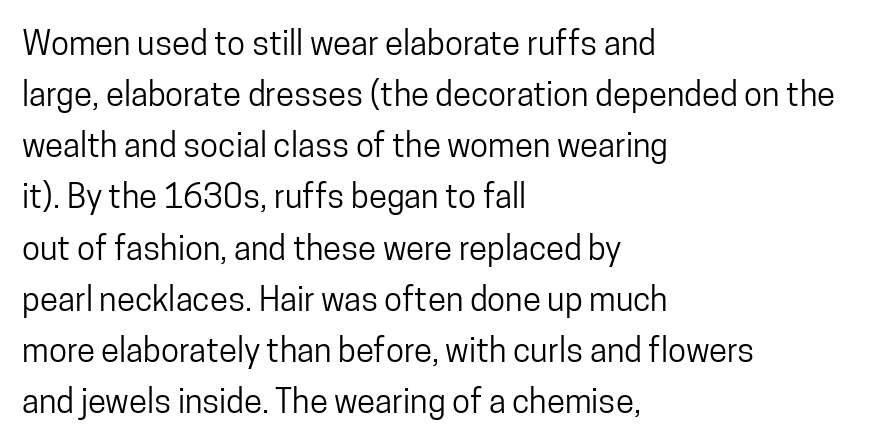
Q: Is the text italic (slanted)? A: No, it is upright.
Q: Is the typeface a serif or a sans-serif typeface? A: Sans-serif.
Q: Is the text underlined? A: No.
Q: How is the paragraph aligned? A: Left-aligned.
Q: Is the spacing between letters normal or unusually wide? A: Normal.
Q: Is the spacing between lines tight, normal or loose? A: Normal.
Q: Width (condensed, normal, or wide)? A: Condensed.
Q: Stroke contrast? A: Low.
Q: x-height? A: Medium.
Q: Monospaced? A: No.
